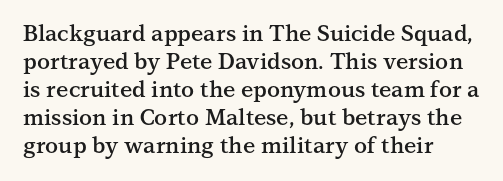
The image shows 22 px text type, upright; set left-aligned, normal line spacing (1.27x), normal letter spacing, not underlined.
